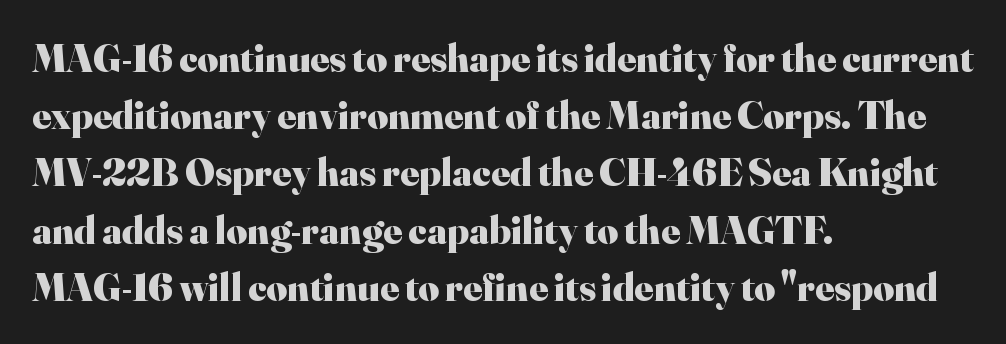
The lettering holds an erect, upright posture throughout. Is there much room between lines? A standard amount, neither cramped nor airy. Alignment: flush left. I'd describe the lettering as bold — thick and assertive. The typeface chosen for these lines features serifs. Varying glyph widths throughout — classic text-font behaviour.
